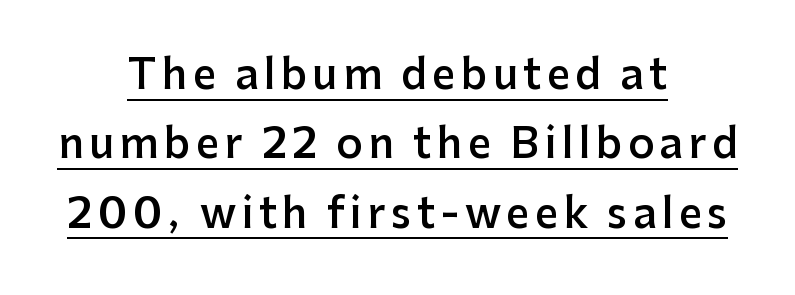
Q: Is the text bold? A: Semi-bold.
Q: Is the text italic (slanted)? A: No, it is upright.
Q: Is the typeface a serif or a sans-serif typeface? A: Sans-serif.
Q: Is the text underlined? A: Yes.
Q: How is the paragraph aligned? A: Centered.
Q: Is the spacing between lines tight, normal or loose? A: Normal.
Q: Width (condensed, normal, or wide)? A: Normal.
Q: Stroke contrast? A: Low.
Q: x-height? A: Medium.
Q: Monospaced? A: No.
